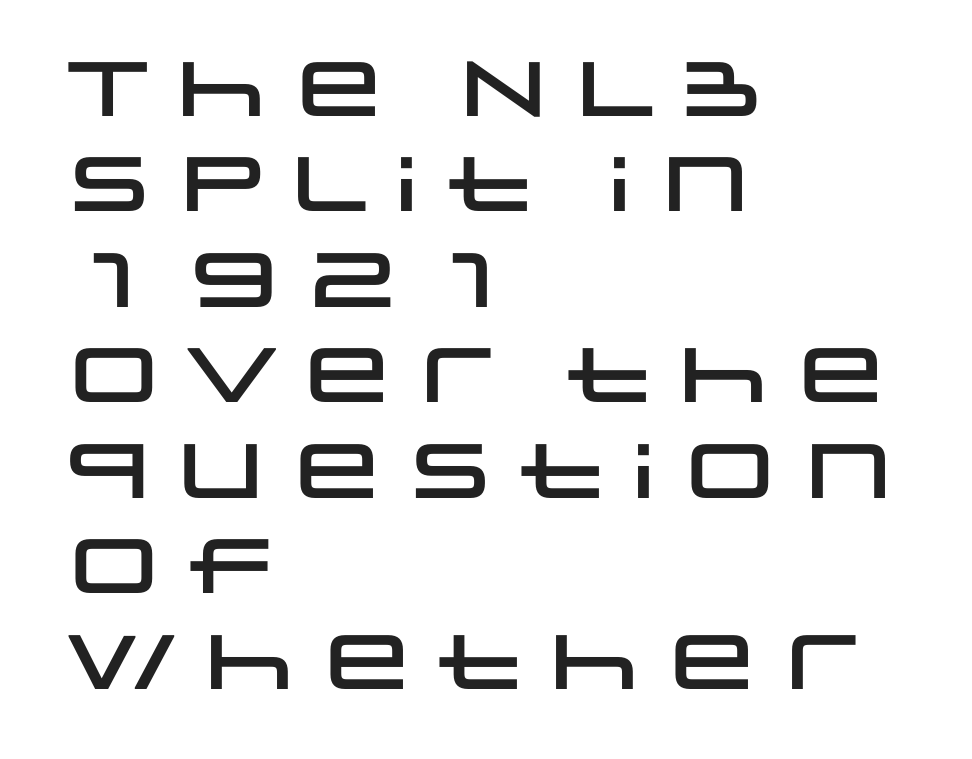
Q: Is the text italic (slanted)? A: No, it is upright.
Q: Is the typeface a serif or a sans-serif typeface? A: Sans-serif.
Q: Is the text underlined? A: No.
Q: How is the paragraph aligned? A: Left-aligned.
Q: Is the spacing between letters normal or unusually wide? A: Normal.
Q: Width (condensed, normal, or wide)? A: Wide.
Q: Stroke contrast? A: Low.
Q: x-height? A: Large.
Q: Monospaced? A: No.
